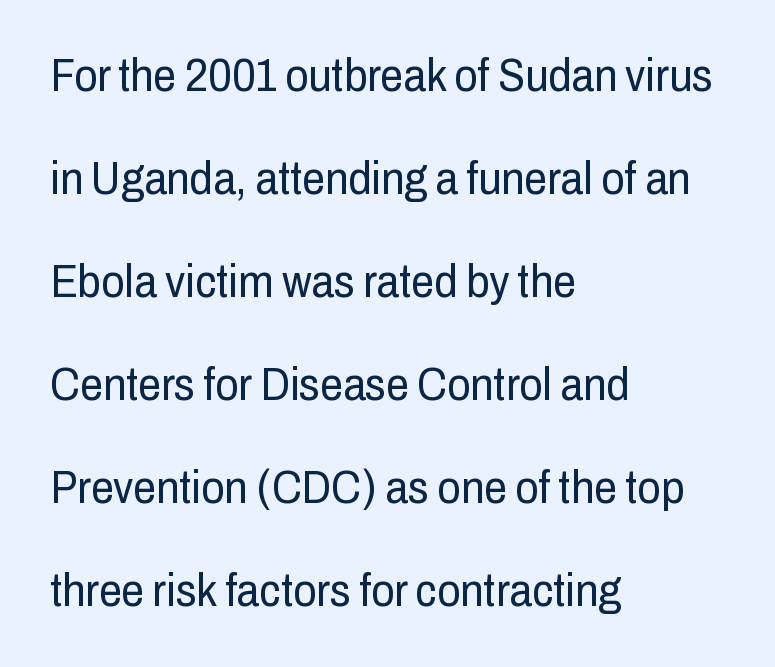
The image shows 46 px regular-weight, condensed sans-serif type, upright; set left-aligned, loose line spacing (2.24x), normal letter spacing, not underlined; low stroke contrast and a medium x-height.
